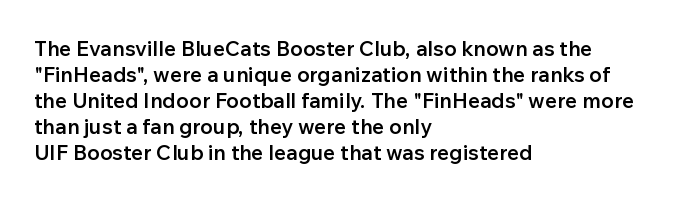
Set as a demibold, roughly 600 on the weight scale. Letter spacing: default. Where is the straight margin? On the left. Designer's note — italics off, roman on. Descenders are the only things crossing below the line.
